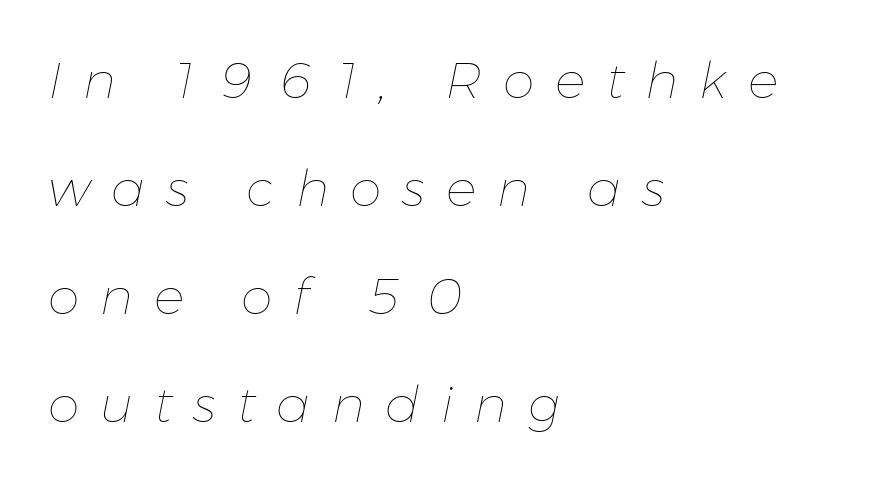
Is there much room between lines? Yes — plenty of vertical air separates them. The cut favours lightness, reaching ordinary text weight at its darkest. Notice how the stems are inclined rather than vertical — that's the hallmark of italics. Bare-footed words on every line. The lines in this sample share a left origin and differ only in where they stop. A typesetter would call this proportional, since set widths differ per character.
